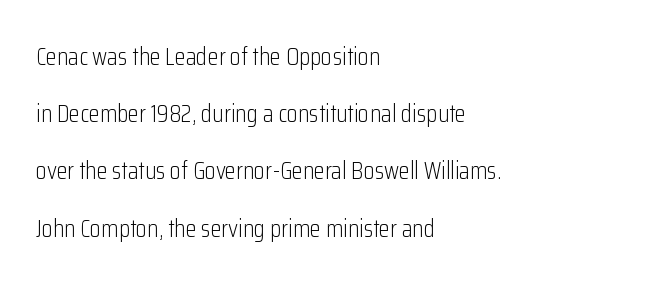
{"italic": "no", "bold": "no", "underline": "no", "align": "left", "line_spacing": "loose", "line_spacing_ratio": 2.29, "letter_spacing": "normal", "letter_spacing_em": 0.0, "glyph_px": 25}
